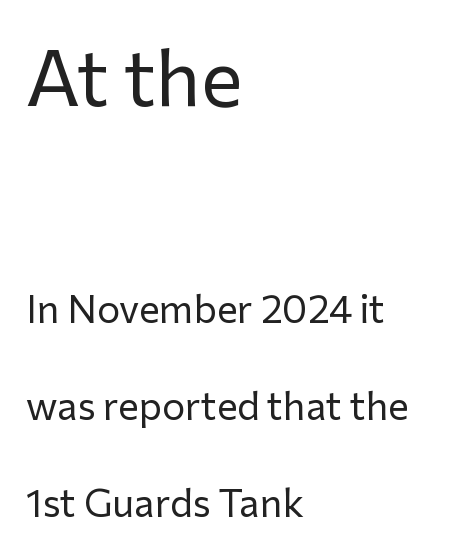
Ordinary non-slanted type is in use. No extra tracking has been applied to these lines. The strip under each line holds only bare page. The weight would be labelled regular, book, light, or lighter still. The lines are quadded left. Vertically, the passage feels expansive, rows floating well apart.
